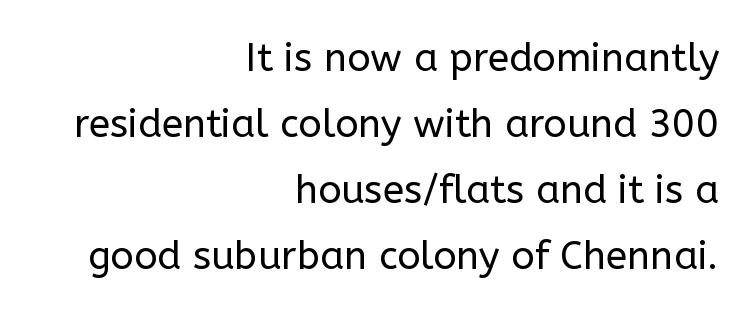
The letters sit at their default tracking, neither squeezed nor spread. Horizontal alignment here is rightward, an uncommon choice for prose. Rule under the text: the space is simply empty. Varying glyph widths throughout — classic text-font behaviour. The passage shown is not bold in any degree. No italicization has been applied; the sample stays upright.
